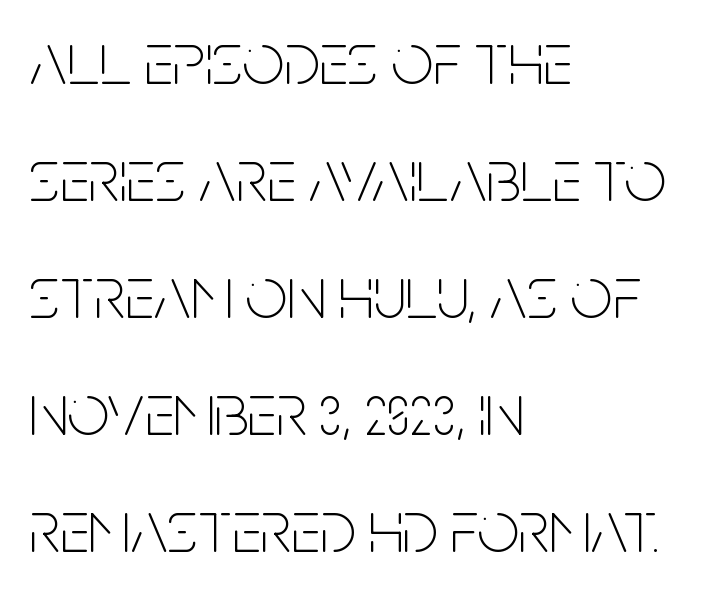
Q: Is the text bold? A: No.
Q: Is the text italic (slanted)? A: No, it is upright.
Q: Is the typeface a serif or a sans-serif typeface? A: Sans-serif.
Q: Is the text underlined? A: No.
Q: How is the paragraph aligned? A: Left-aligned.
Q: Is the spacing between letters normal or unusually wide? A: Normal.
Q: Is the spacing between lines tight, normal or loose? A: Normal.
Q: Width (condensed, normal, or wide)? A: Condensed.
Q: Stroke contrast? A: Low.
Q: x-height? A: Large.
Q: Monospaced? A: No.
